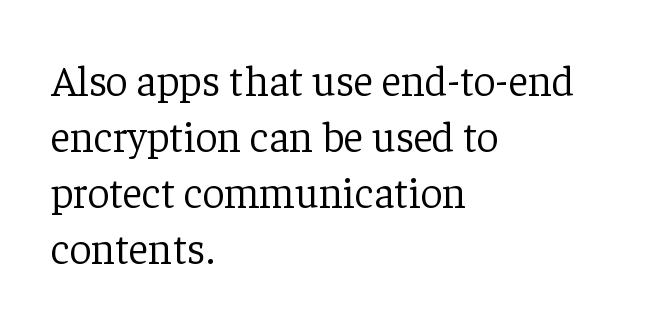
{"serif": "yes", "italic": "no", "bold": "no", "weight": "light", "width": "normal", "stroke_contrast": "low", "x_height": "medium", "monospaced": "no", "underline": "no", "align": "left", "line_spacing": "normal", "line_spacing_ratio": 1.3, "letter_spacing": "normal", "letter_spacing_em": 0.0, "glyph_px": 43}
